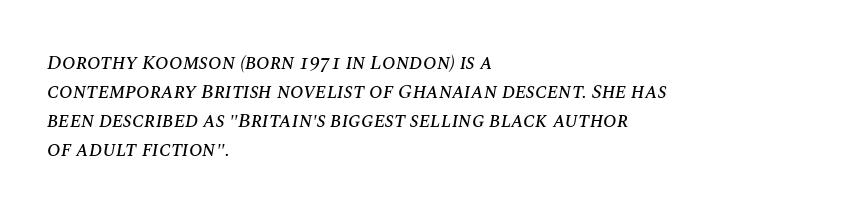
The image shows 20 px text type, italic (leaning right); set left-aligned, normal line spacing (1.45x), normal letter spacing, not underlined.
